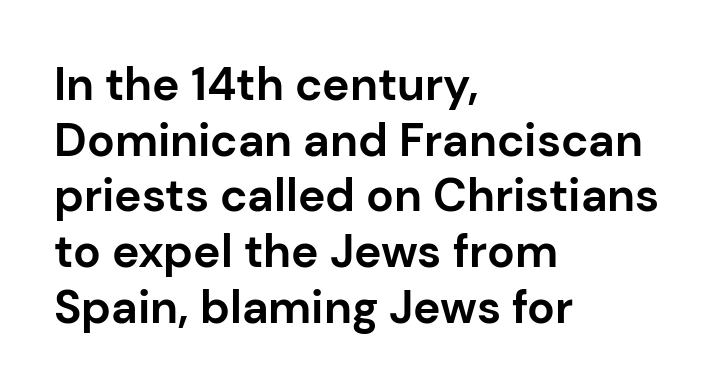
Q: Is the text bold? A: Yes.
Q: Is the text italic (slanted)? A: No, it is upright.
Q: Is the typeface a serif or a sans-serif typeface? A: Sans-serif.
Q: Is the text underlined? A: No.
Q: How is the paragraph aligned? A: Left-aligned.
Q: Is the spacing between letters normal or unusually wide? A: Normal.
Q: Width (condensed, normal, or wide)? A: Normal.
Q: Stroke contrast? A: Low.
Q: x-height? A: Medium.
Q: Monospaced? A: No.
